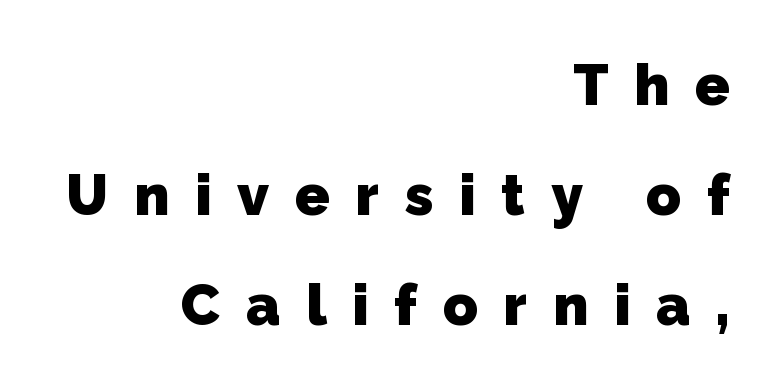
{"serif": "no", "bold": "yes", "weight": "heavy", "width": "normal", "stroke_contrast": "low", "x_height": "medium", "monospaced": "no", "underline": "no", "align": "right", "line_spacing": "loose", "line_spacing_ratio": 1.93, "letter_spacing": "wide", "letter_spacing_em": 0.45, "glyph_px": 57}
